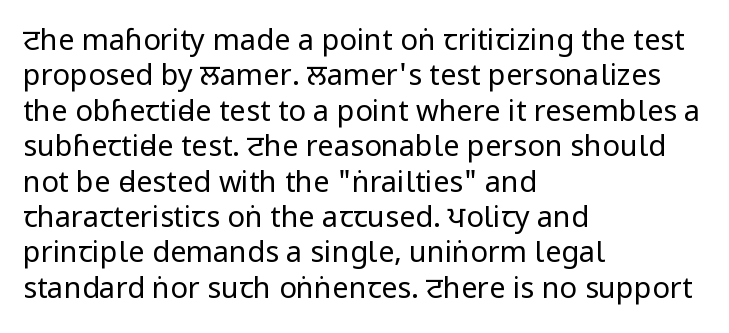
The image shows 29 px regular-weight, condensed sans-serif type, upright; set left-aligned, line spacing 1.22x, normal letter spacing, not underlined; low stroke contrast and a large x-height.
